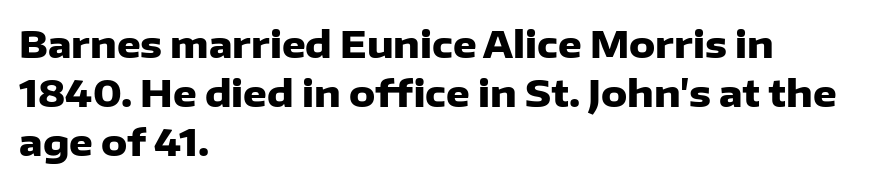
{"serif": "no", "italic": "no", "bold": "yes", "weight": "heavy", "width": "normal", "stroke_contrast": "low", "x_height": "medium", "monospaced": "no", "underline": "no", "align": "left", "line_spacing": "normal", "line_spacing_ratio": 1.32, "letter_spacing": "normal", "letter_spacing_em": 0.0, "glyph_px": 37}
